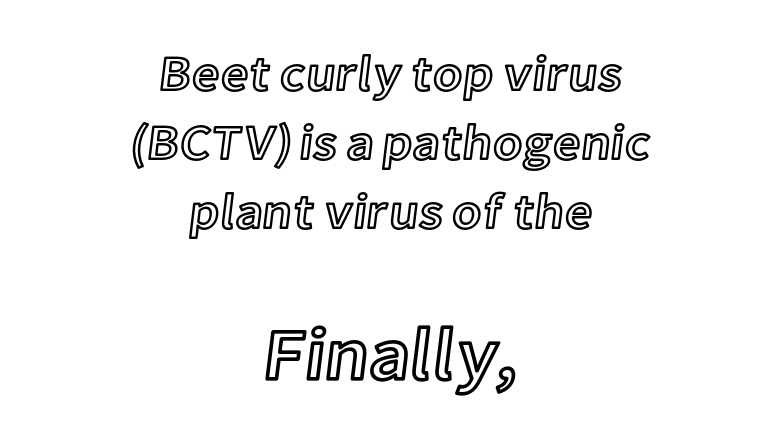
Honestly, the letter spacing is just normal — you wouldn't notice it. Clear beneath every line of the passage. The rows are spaced the way most documents space them. Do the characters align in a grid? No, the font is proportional. The paragraph shown floats in the horizontal middle.
